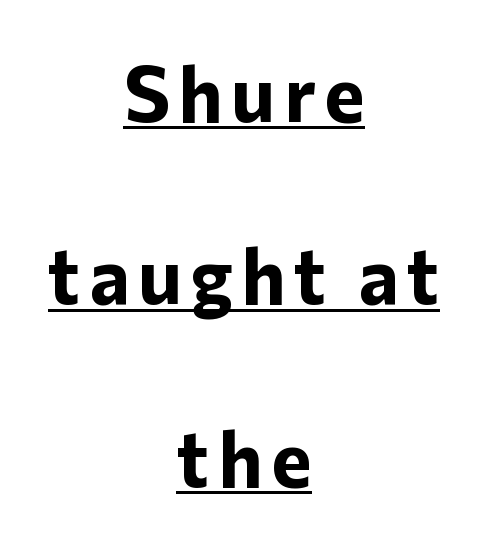
The image shows 77 px bold sans-serif type, upright; set centered, loose line spacing (2.37x), underlined; low stroke contrast and a medium x-height.
